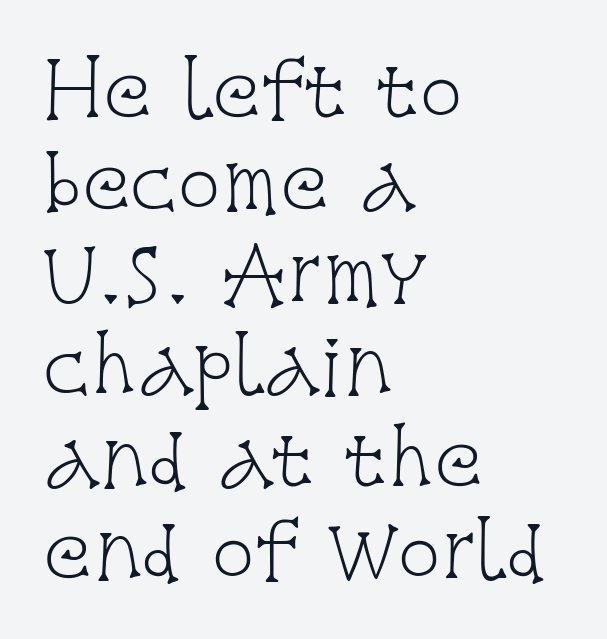
Q: Is the text bold? A: No.
Q: Is the text italic (slanted)? A: No, it is upright.
Q: Is the typeface a serif or a sans-serif typeface? A: Serif.
Q: Is the text underlined? A: No.
Q: How is the paragraph aligned? A: Left-aligned.
Q: Is the spacing between letters normal or unusually wide? A: Normal.
Q: Is the spacing between lines tight, normal or loose? A: Normal.
Q: Width (condensed, normal, or wide)? A: Condensed.
Q: Stroke contrast? A: Low.
Q: x-height? A: Large.
Q: Monospaced? A: No.
